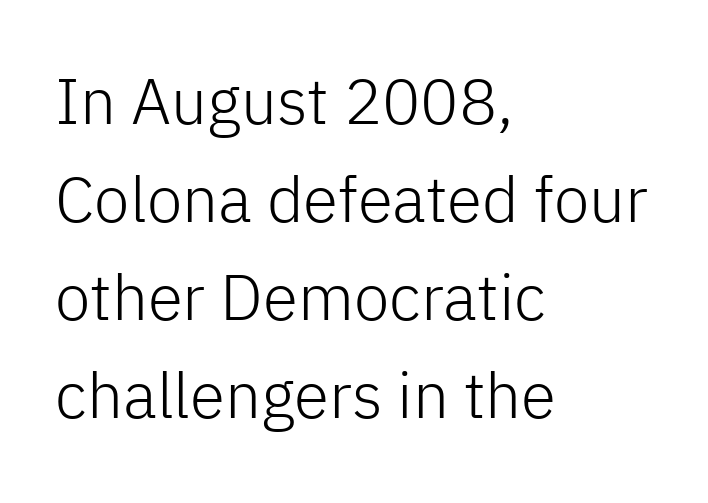
{"serif": "no", "italic": "no", "bold": "no", "weight": "light", "width": "normal", "stroke_contrast": "low", "x_height": "medium", "monospaced": "no", "underline": "no", "align": "left", "line_spacing": "normal", "line_spacing_ratio": 1.53, "letter_spacing": "normal", "letter_spacing_em": 0.0, "glyph_px": 64}
